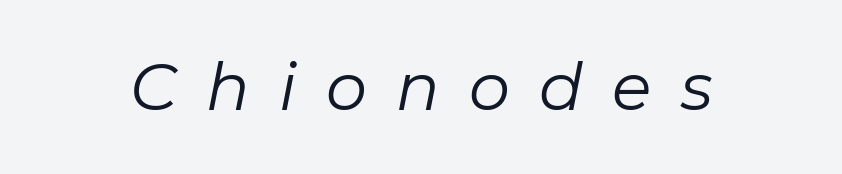
Caption: expanded tracking, letters set apart. Think of a printed novel: that variable character pitch is what you see here. If you drew a line through each stem, it would be angled. No word sits above an underline. The font is comparable to plain body text, perhaps lighter.
